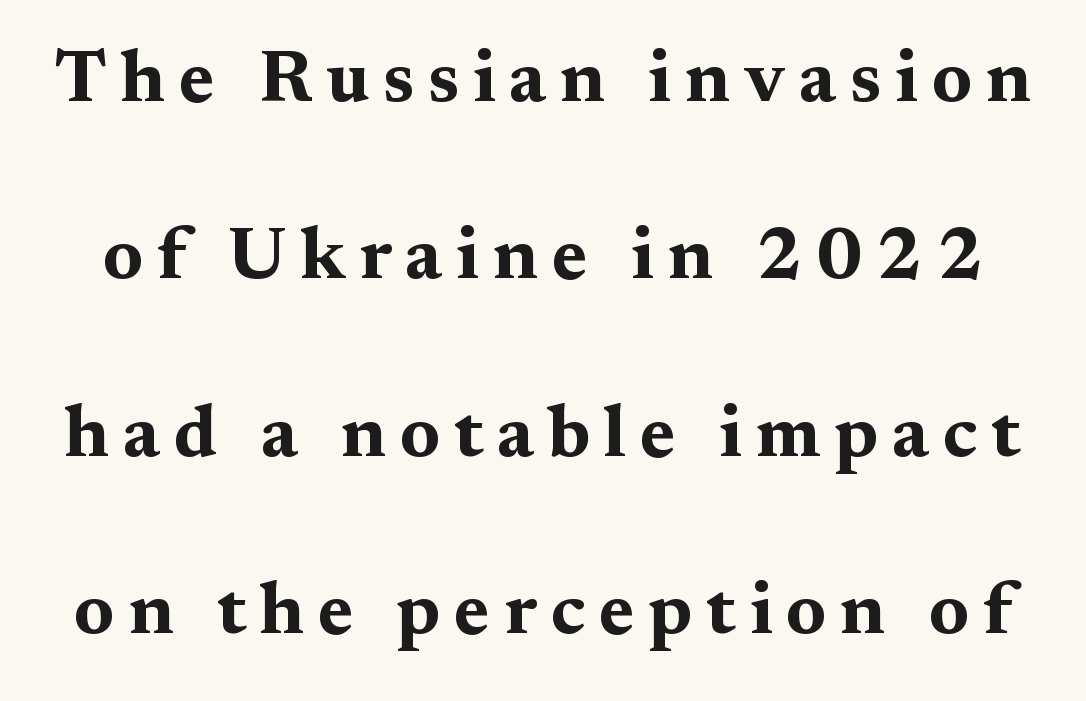
The image shows 73 px bold, wide serif type, upright; set loose line spacing (2.43x), not underlined; medium stroke contrast and a medium x-height.
